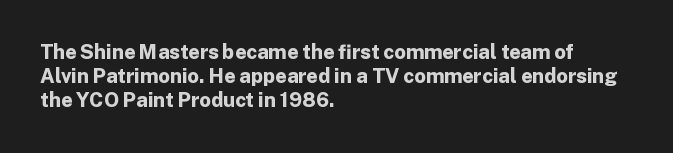
{"italic": "no", "bold": "yes", "underline": "no", "align": "left", "line_spacing_ratio": 1.21, "letter_spacing": "normal", "letter_spacing_em": 0.0, "glyph_px": 20}
